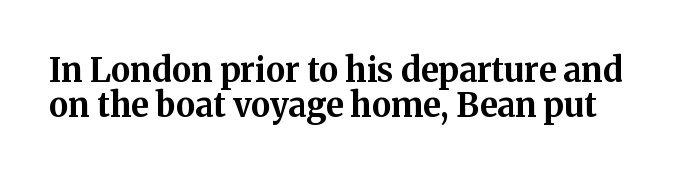
A full-strength bold gives these letters their thick strokes. Is there much room between lines? No — they nearly touch. The type is set solid horizontally, with unmodified tracking. The face used here is proportionally spaced, like ordinary book or web type. The passage shown is not underscored anywhere.
